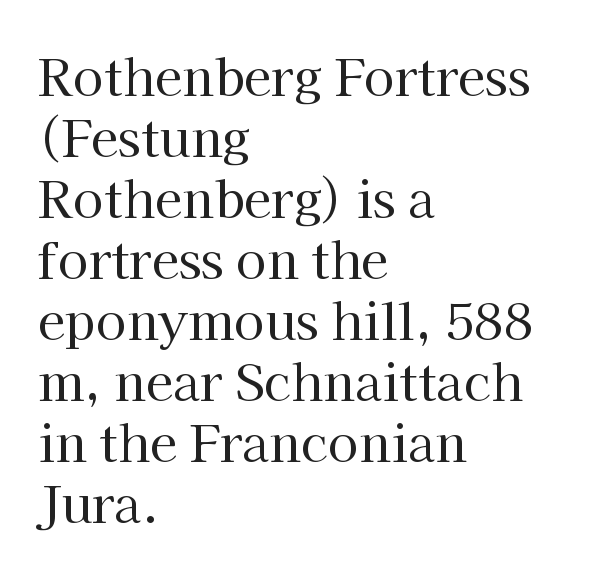
Q: Is the text bold? A: No.
Q: Is the text italic (slanted)? A: No, it is upright.
Q: Is the typeface a serif or a sans-serif typeface? A: Serif.
Q: Is the text underlined? A: No.
Q: How is the paragraph aligned? A: Left-aligned.
Q: Is the spacing between letters normal or unusually wide? A: Normal.
Q: Width (condensed, normal, or wide)? A: Normal.
Q: Stroke contrast? A: High.
Q: x-height? A: Medium.
Q: Monospaced? A: No.
